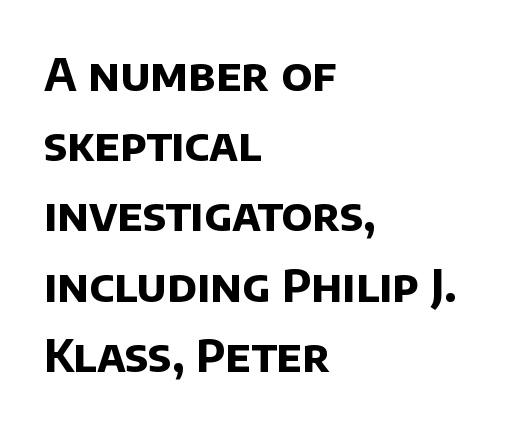
The image shows 45 px bold sans-serif type; set left-aligned, normal line spacing (1.56x), normal letter spacing, not underlined; low stroke contrast and a large x-height.
